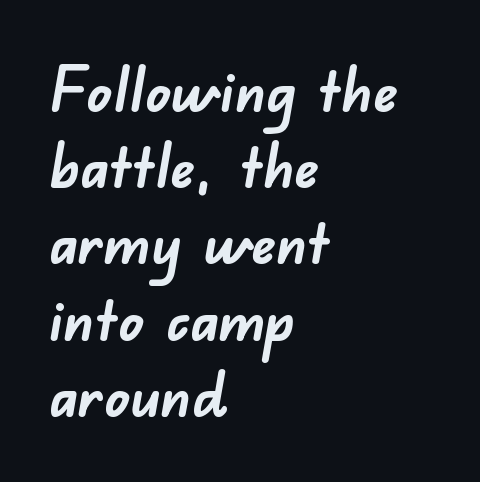
All the whitespace from short lines collects on the right. Nothing sits at the stroke ends, so this counts as sans-serif. Each letter keeps its own natural width here, so spacing adapts to shape. Here the glyphs are tracked normally, forming tight word shapes. I'd describe the lettering as bold — thick and assertive.
